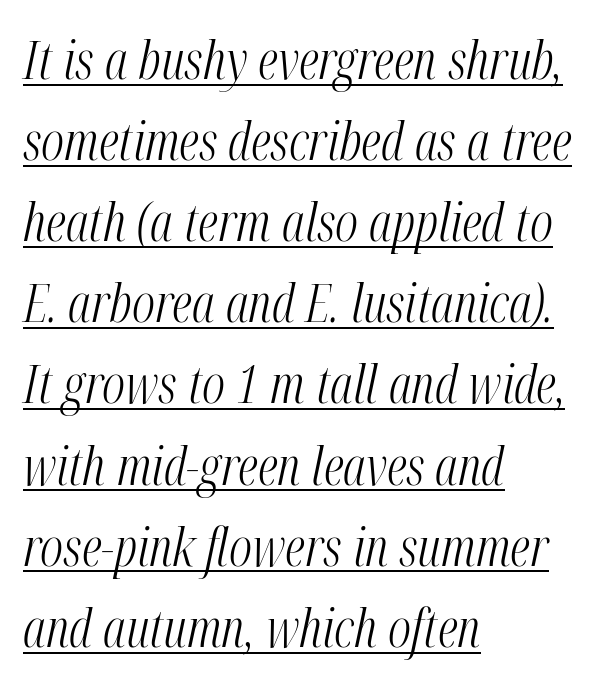
Weight: in the light-to-regular range. Notice how the passage keeps a crisp vertical edge on the left only. The rendering uses natural spacing where letterforms have individual widths. Line spacing here is normal. The horizontal fit of the characters is conventional and even. This is oblique type, the kind used for emphasis or titles.
